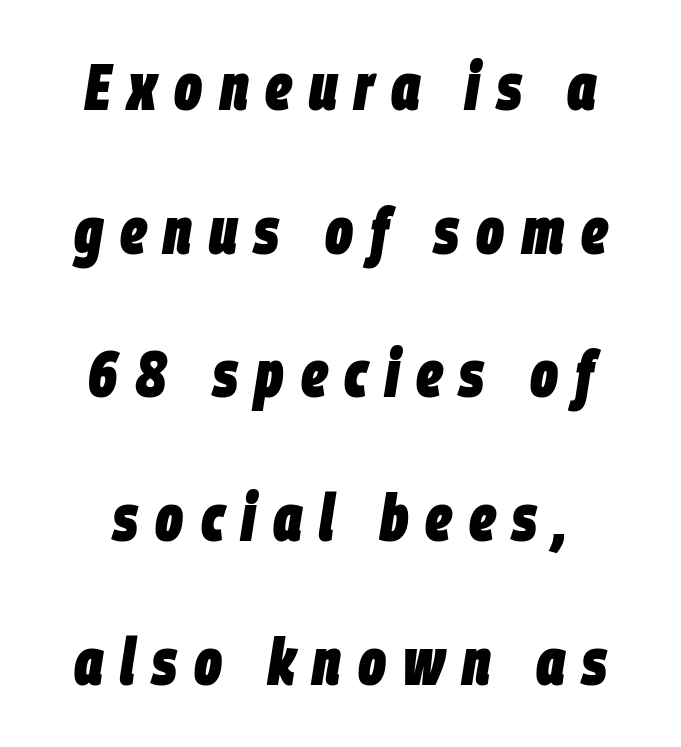
Summary of weight: heavy, a full bold. One glance says open: line gaps are wider than usual. Note the varied advance widths — an 'i' is clearly narrower than an 'm'. Letter spacing: wide. The whole block is typeset with a tilt. Words float on clear page, feet unadorned.
